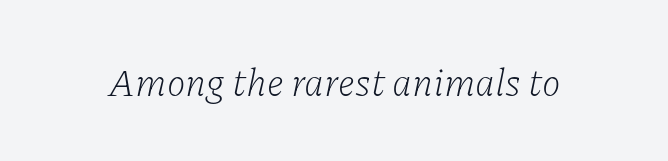
The image shows 38 px light serif type, italic (leaning right); set normal letter spacing, not underlined; low stroke contrast and a medium x-height.
